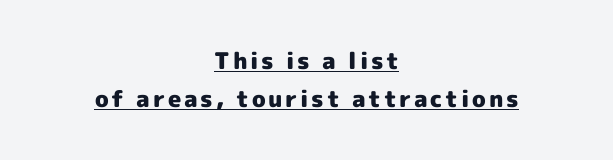
The text block is weighted toward neither margin, spreading evenly from the middle. Reading down the column, the eye jumps a familiar distance to each next line. A dark, heavy texture on the line: the type is bold. This is roman type, the default non-slanted kind. Decoration check: the copy is underlined.
